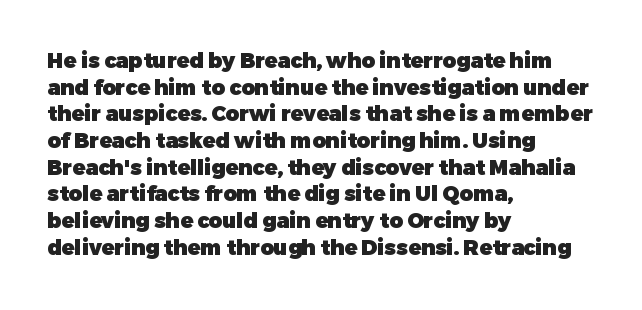
Honestly, the row spacing looks completely unremarkable. Posture: upright roman. Plenty of ink on the page — the face is bold. Typeset ragged right — the left edge is the straight one.
